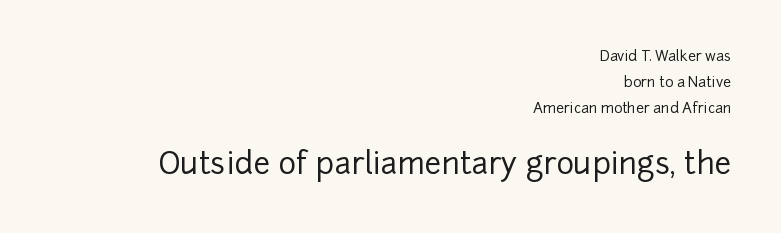
{"serif": "no", "italic": "no", "width": "normal", "stroke_contrast": "low", "x_height": "medium", "monospaced": "no", "underline": "no", "align": "right", "line_spacing_ratio": 1.84, "letter_spacing": "normal", "letter_spacing_em": 0.0, "larger_block": "second", "size_ratio": 2.14, "glyph_px": 30}
